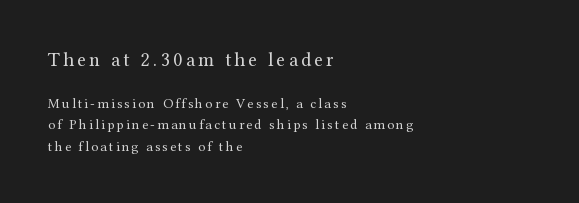
{"italic": "no", "bold": "no", "underline": "no", "align": "left", "line_spacing": "normal", "line_spacing_ratio": 1.54, "larger_block": "first", "size_ratio": 1.43, "glyph_px": 20}
